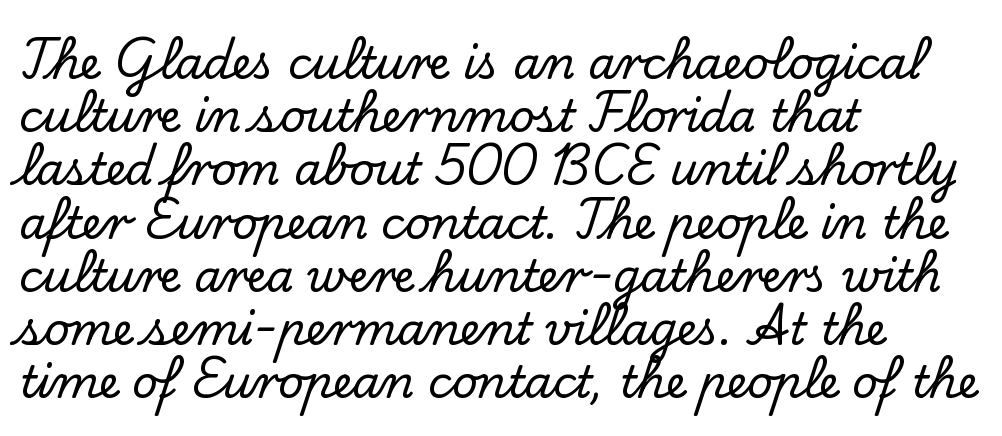
{"serif": "yes", "width": "normal", "stroke_contrast": "low", "x_height": "small", "monospaced": "no", "underline": "no", "align": "left", "line_spacing_ratio": 1.21, "letter_spacing": "normal", "letter_spacing_em": 0.0, "glyph_px": 44}
